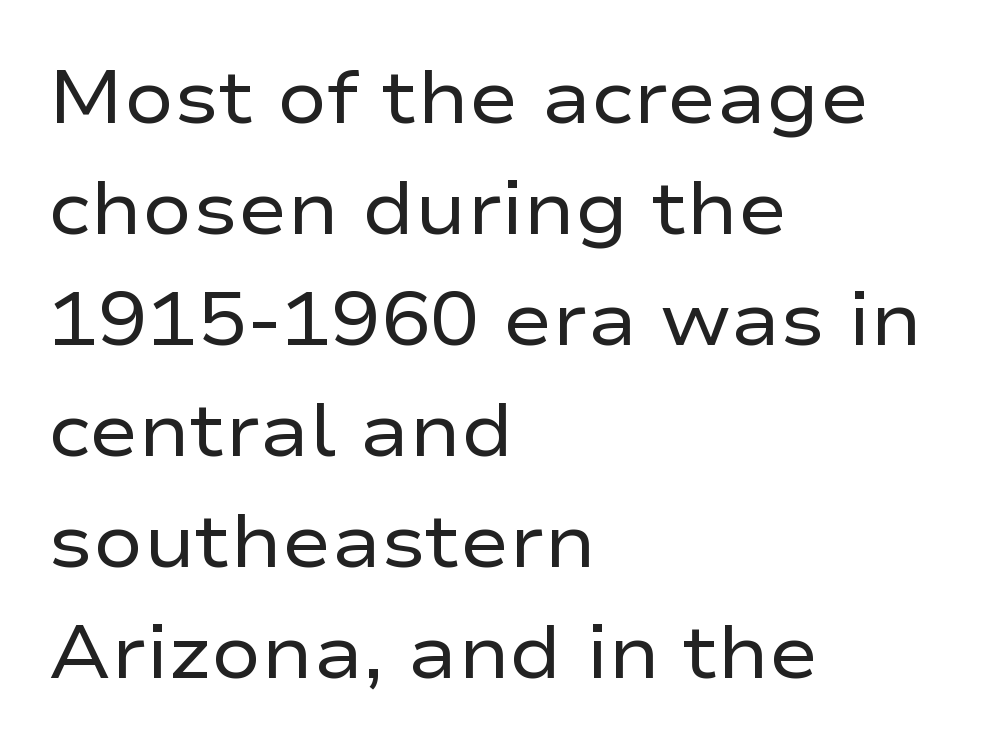
Q: Is the text bold? A: No.
Q: Is the text italic (slanted)? A: No, it is upright.
Q: Is the typeface a serif or a sans-serif typeface? A: Sans-serif.
Q: Is the text underlined? A: No.
Q: How is the paragraph aligned? A: Left-aligned.
Q: Is the spacing between letters normal or unusually wide? A: Normal.
Q: Is the spacing between lines tight, normal or loose? A: Normal.
Q: Width (condensed, normal, or wide)? A: Wide.
Q: Stroke contrast? A: Low.
Q: x-height? A: Medium.
Q: Monospaced? A: No.
